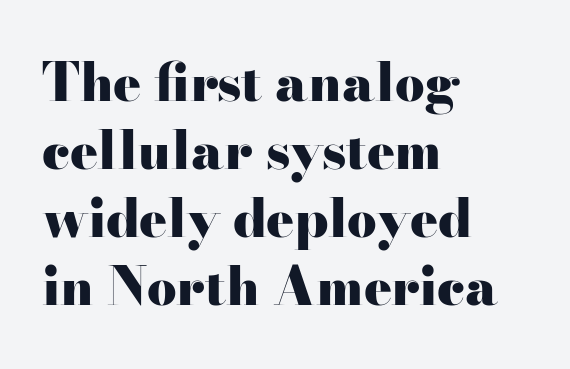
Are there feet on the stems? There are — it's a serif. The letters advance in unequal steps, a hallmark of proportional type. Each new line begins a customary step beneath the previous one. A typesetter would call this zero additional tracking. Clear beneath every line of the passage. These lines were composed using upright roman letters.
